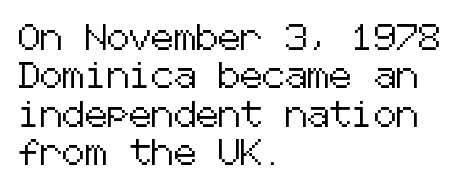
These lines stack with their left ends in a neat column. This is the regular roman posture of the typeface. Leading matches the norm, producing a regular column. No extra tracking has been applied to these lines. Type without underlining.
